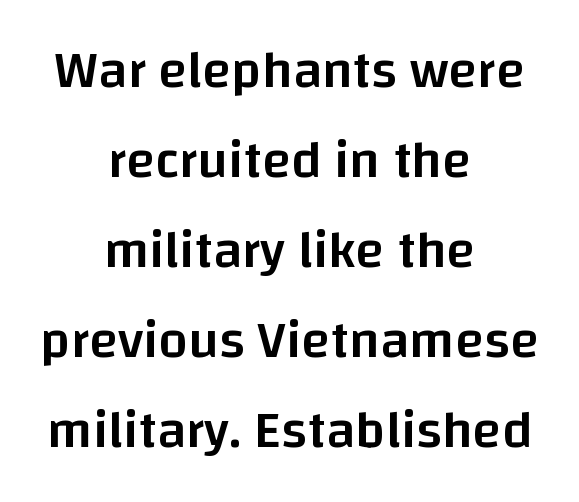
You could not count columns in this text — the font is proportionally spaced. The lettering holds an erect, upright posture throughout. Unmarked baselines from the first word to the last. Leftover space on each line is divided equally before and after the words. Classification — sans serif.
